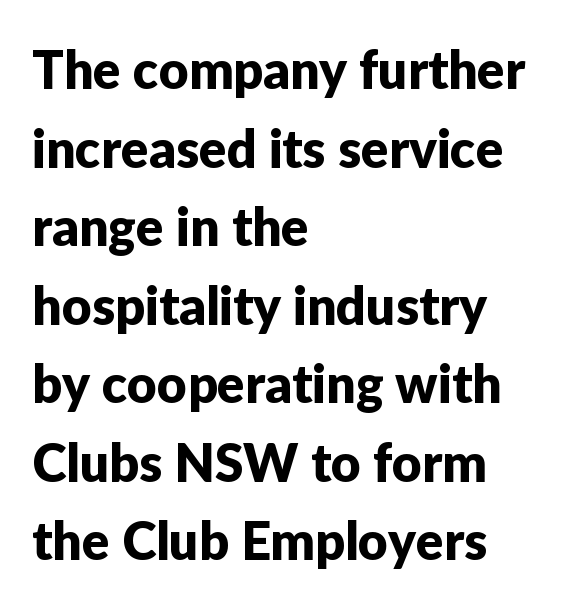
The leading is moderate, giving the passage an even texture. The typesetter chose a ragged-right arrangement here. The face used here is a sans, in the tradition of grotesques and geometrics. Do the letters lean? They stand straight. The letters sit at their default tracking, neither squeezed nor spread. Quick note: underline off.
